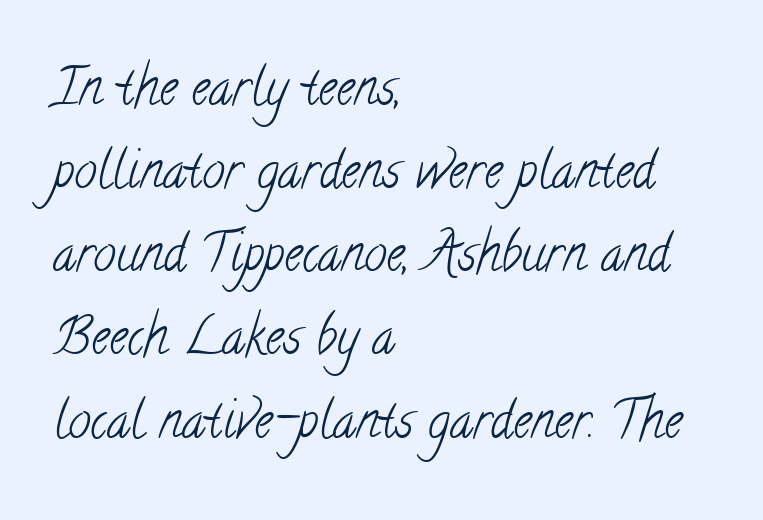
No heavy texture on the line: the type isn't bold. Caption: standard tracking, unaltered. Summary of vertical rhythm: regular, with standard interline spacing. Left-aligned paragraph, ragged on the right. The rendering uses natural spacing where letterforms have individual widths. Unmarked baselines from the first word to the last.
